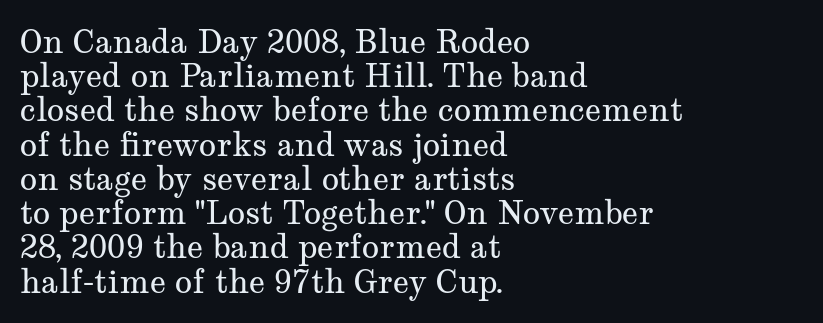
The image shows 32 px regular-weight, wide serif type, upright; set left-aligned, tight line spacing (1.07x), normal letter spacing, not underlined; medium stroke contrast and a medium x-height.
